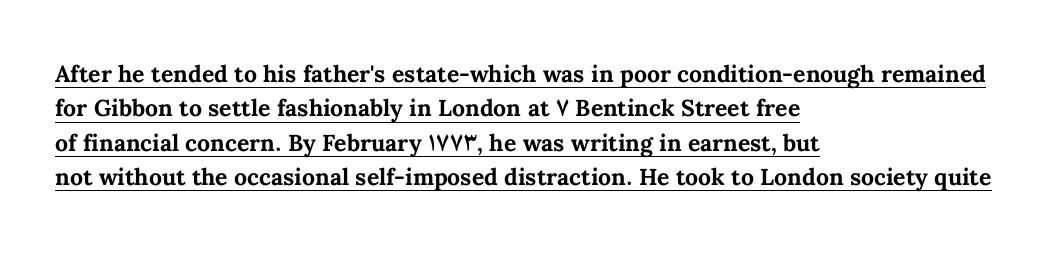
{"italic": "no", "bold": "yes", "underline": "yes", "align": "left", "line_spacing": "normal", "line_spacing_ratio": 1.49, "letter_spacing": "normal", "letter_spacing_em": 0.0, "glyph_px": 23}
